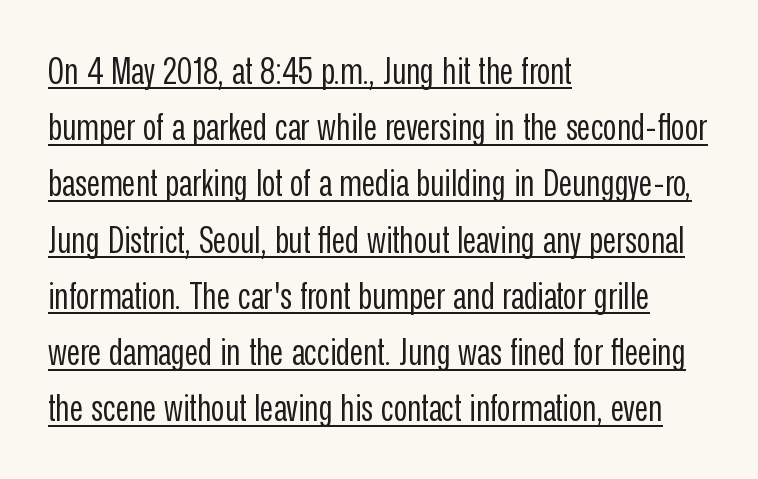
The image shows 37 px regular-weight, condensed sans-serif type, upright; set left-aligned, normal line spacing (1.52x), normal letter spacing, underlined; low stroke contrast and a medium x-height.
